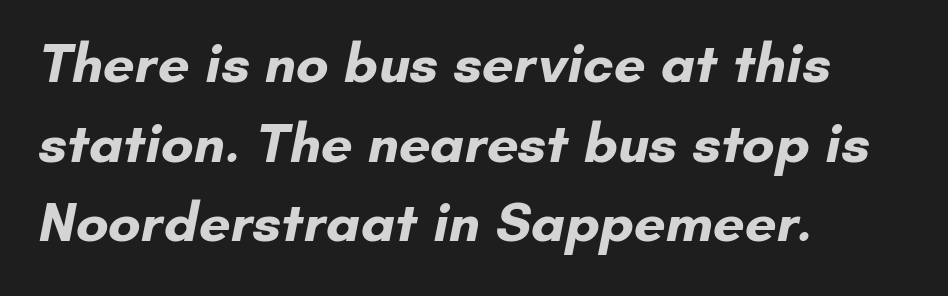
Bold? Absolutely — the strokes are thick and heavy. Reading down the column, the eye jumps a familiar distance to each next line. Does the type have serifs? No, each stem ends abruptly. The face used here is rendered with its standard letterfit. Each line starts at the same left margin while the right side varies.
